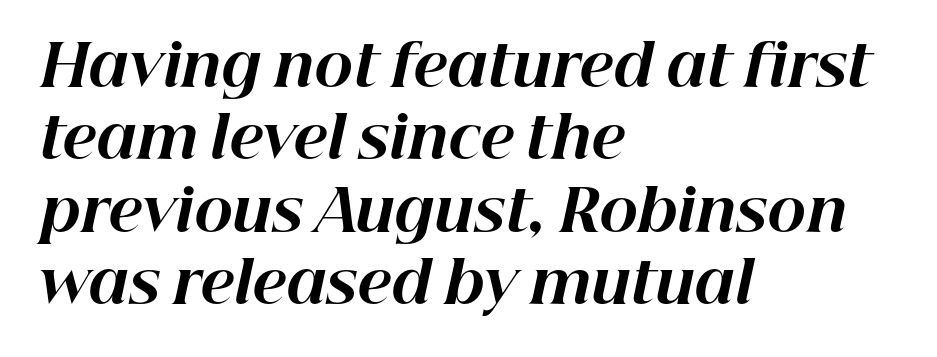
Q: Is the text bold? A: Yes.
Q: Is the text italic (slanted)? A: Yes, it leans right by about 12 degrees.
Q: Is the text underlined? A: No.
Q: How is the paragraph aligned? A: Left-aligned.
Q: Is the spacing between letters normal or unusually wide? A: Normal.
Q: Is the spacing between lines tight, normal or loose? A: Normal.
Q: Width (condensed, normal, or wide)? A: Normal.
Q: Stroke contrast? A: High.
Q: x-height? A: Medium.
Q: Monospaced? A: No.
